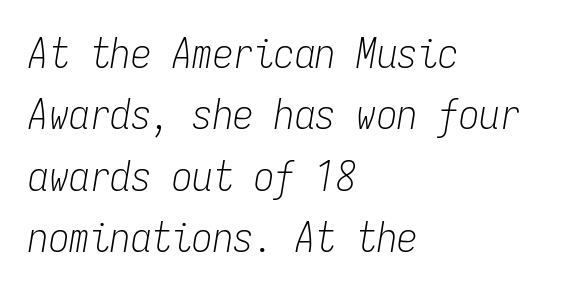
{"italic": "yes", "lean": "right", "slant_degrees": 9, "bold": "no", "weight": "light", "width": "condensed", "stroke_contrast": "low", "x_height": "medium", "monospaced": "yes", "underline": "no", "align": "left", "line_spacing": "normal", "line_spacing_ratio": 1.5, "letter_spacing": "normal", "letter_spacing_em": 0.0, "glyph_px": 41}
